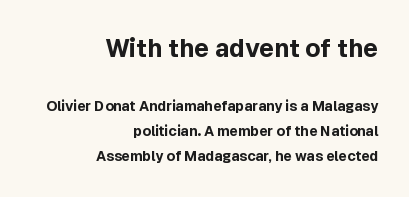
{"italic": "no", "bold": "yes", "underline": "no", "align": "right", "line_spacing_ratio": 1.79, "letter_spacing": "normal", "letter_spacing_em": 0.0, "larger_block": "first", "size_ratio": 1.79, "glyph_px": 25}
